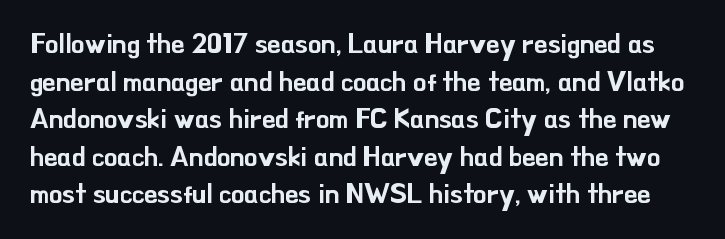
Q: Is the text italic (slanted)? A: No, it is upright.
Q: Is the text underlined? A: No.
Q: Is the spacing between letters normal or unusually wide? A: Normal.
Q: Is the spacing between lines tight, normal or loose? A: Normal.
